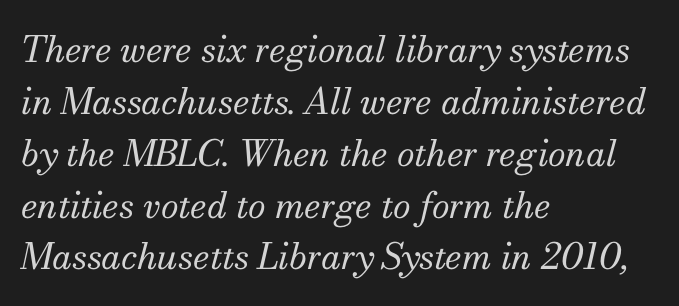
{"serif": "yes", "italic": "yes", "lean": "right", "slant_degrees": 13, "bold": "no", "weight": "regular", "width": "normal", "stroke_contrast": "medium", "x_height": "small", "monospaced": "no", "underline": "no", "align": "left", "line_spacing": "normal", "line_spacing_ratio": 1.44, "letter_spacing": "normal", "letter_spacing_em": 0.0, "glyph_px": 36}
